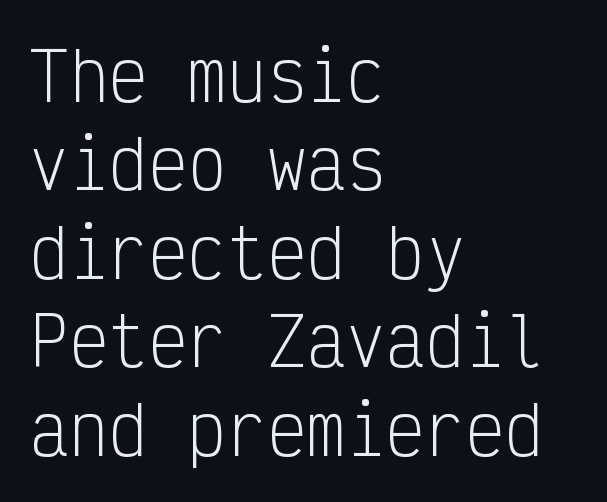
Q: Is the text bold? A: No.
Q: Is the text italic (slanted)? A: No, it is upright.
Q: Is the typeface a serif or a sans-serif typeface? A: Sans-serif.
Q: Is the text underlined? A: No.
Q: How is the paragraph aligned? A: Left-aligned.
Q: Is the spacing between letters normal or unusually wide? A: Normal.
Q: Is the spacing between lines tight, normal or loose? A: Normal.
Q: Width (condensed, normal, or wide)? A: Condensed.
Q: Stroke contrast? A: Low.
Q: x-height? A: Medium.
Q: Monospaced? A: Yes.
